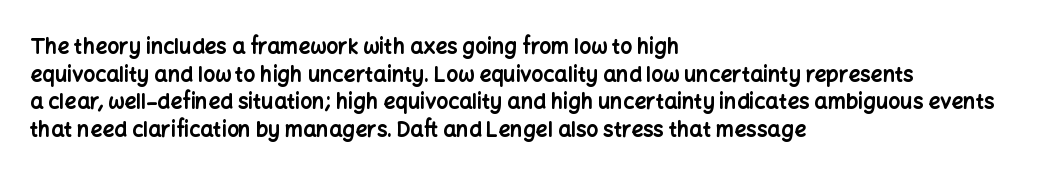
Normally led — the rows are evenly, conventionally spaced. Caption: standard tracking, unaltered. Check the space under the baseline: it is left empty. This sample is left-justified, so line endings fall wherever the words run out. These lines were composed using upright roman letters.
